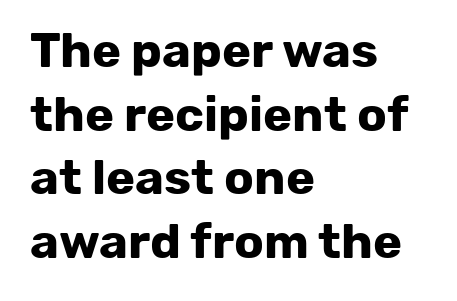
{"serif": "no", "italic": "no", "bold": "yes", "weight": "bold", "width": "normal", "stroke_contrast": "low", "x_height": "medium", "monospaced": "no", "underline": "no", "align": "left", "line_spacing": "normal", "line_spacing_ratio": 1.3, "letter_spacing": "normal", "letter_spacing_em": 0.0, "glyph_px": 49}
